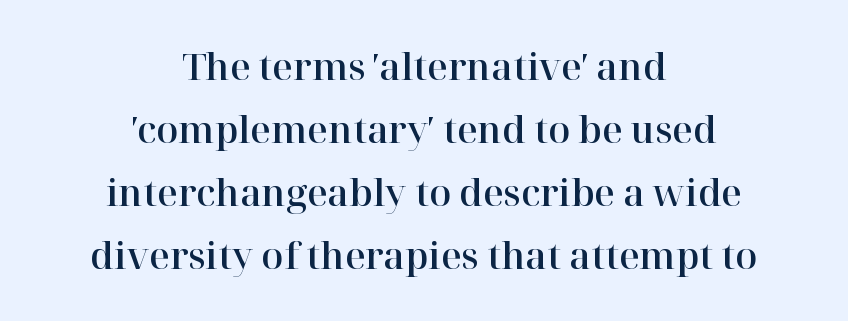
The image shows 36 px serif type, upright; set centered, line spacing 1.75x, normal letter spacing, not underlined; high stroke contrast and a medium x-height.
